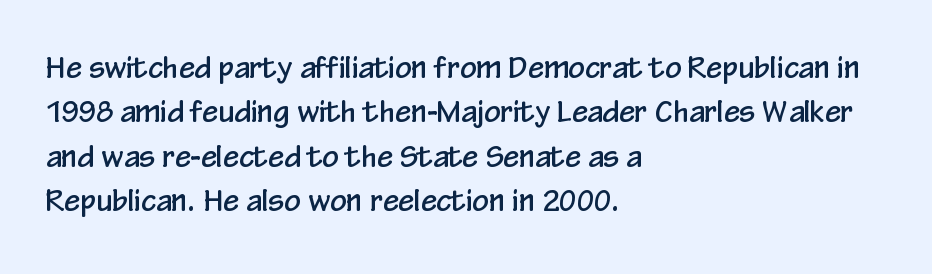
Q: Is the text italic (slanted)? A: No, it is upright.
Q: Is the typeface a serif or a sans-serif typeface? A: Sans-serif.
Q: Is the text underlined? A: No.
Q: How is the paragraph aligned? A: Left-aligned.
Q: Is the spacing between letters normal or unusually wide? A: Normal.
Q: Is the spacing between lines tight, normal or loose? A: Normal.
Q: Width (condensed, normal, or wide)? A: Condensed.
Q: Stroke contrast? A: Low.
Q: x-height? A: Medium.
Q: Monospaced? A: No.
